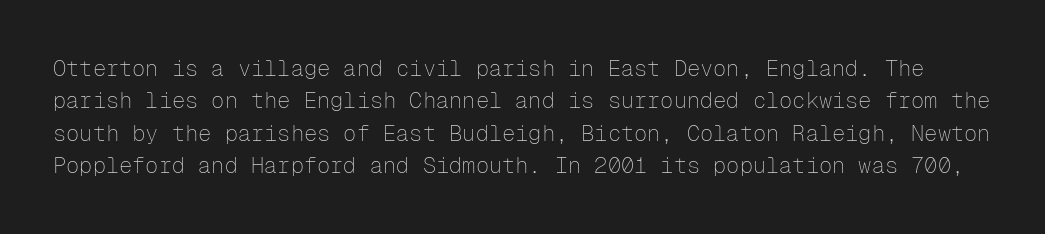
Interline gaps are of average width in this sample. It's the straight-up-and-down kind of type. Look at the tracking — it's just the regular setting, nothing added. Quick note: underline off.
